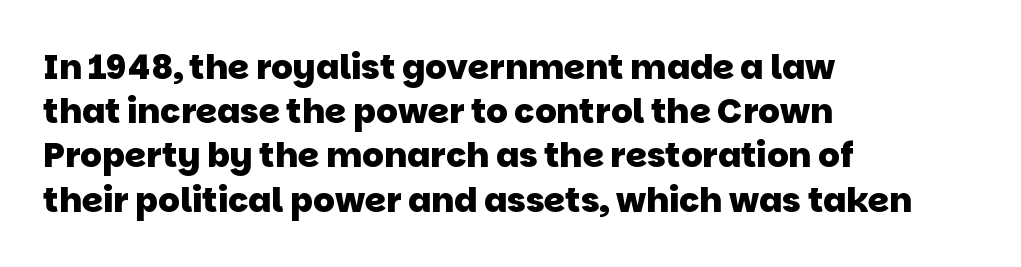
This sample has the flowing, uneven cadence of proportional lettering. Notice how thick the strokes are: this is what a full bold looks like. Normally led — the rows are evenly, conventionally spaced. A typesetter would label this face a sans. Each word holds together tightly as a unit, with standard inter-letter gaps. The ragged edge is on the right, which tells us the setting is flush left.
